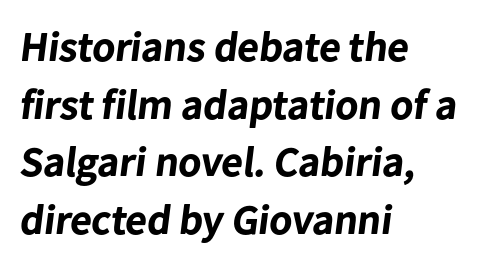
Horizontal bands of white between lines are of average thickness. These words are printed bold, with thick strokes throughout. The rag falls on the right side of this text block. Look at the bottom of the vertical strokes: they stop flat, with no serifs. Rule under the text: the space is simply empty.
